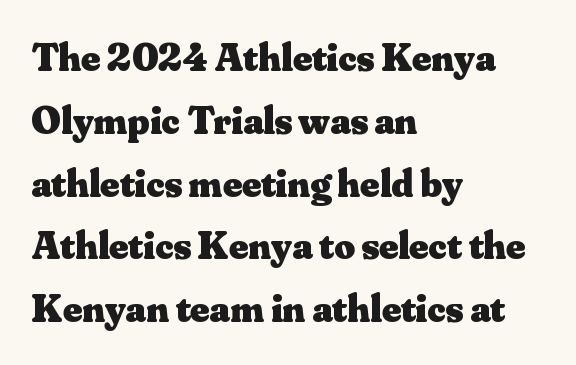
Q: Is the text bold? A: Yes.
Q: Is the text italic (slanted)? A: No, it is upright.
Q: Is the typeface a serif or a sans-serif typeface? A: Serif.
Q: Is the text underlined? A: No.
Q: How is the paragraph aligned? A: Left-aligned.
Q: Is the spacing between letters normal or unusually wide? A: Normal.
Q: Is the spacing between lines tight, normal or loose? A: Normal.
Q: Width (condensed, normal, or wide)? A: Normal.
Q: Stroke contrast? A: Medium.
Q: x-height? A: Small.
Q: Monospaced? A: No.
